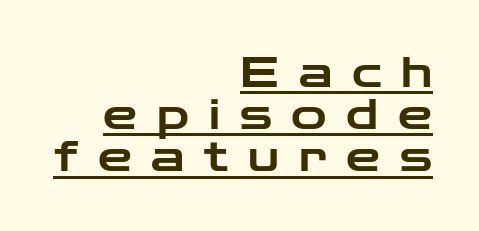
The image shows 43 px wide sans-serif type, upright; set right-aligned, tight line spacing (0.98x), unusually wide letter spacing (+0.46 em), underlined; low stroke contrast and a medium x-height.
